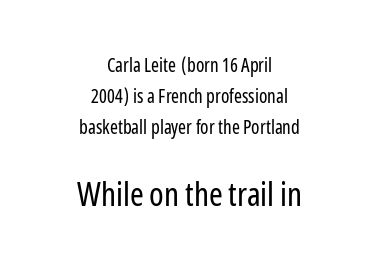
{"serif": "no", "italic": "no", "bold": "no", "weight": "regular", "width": "condensed", "stroke_contrast": "low", "x_height": "medium", "monospaced": "no", "underline": "no", "align": "center", "line_spacing": "normal", "line_spacing_ratio": 1.63, "letter_spacing": "normal", "letter_spacing_em": 0.0, "larger_block": "second", "size_ratio": 1.74, "glyph_px": 33}
